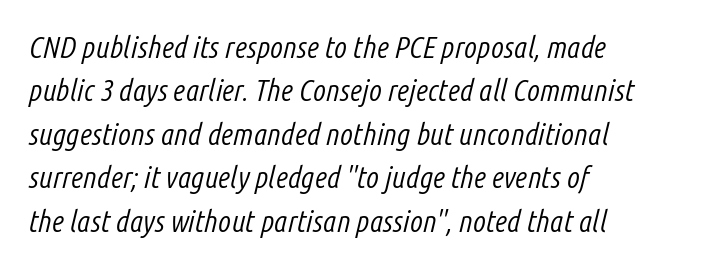
The rag falls on the right side of this text block. Glyph-to-glyph distance matches everyday printed text. Varying glyph widths throughout — classic text-font behaviour. Check the space under the baseline: it is left empty.
